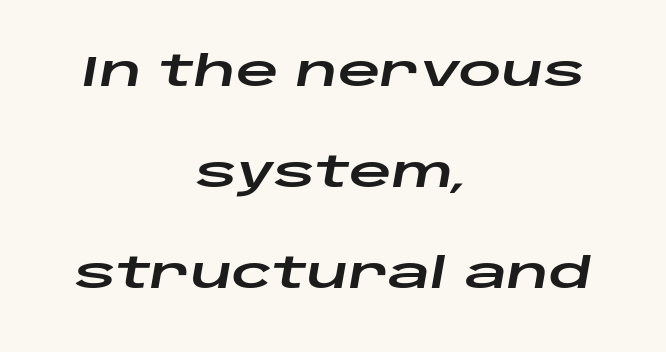
The vertical gap from one line to the next is large. The passage shown is typed in a proportional face where columns would drift. Style check: oblique. Rule under the text: the space is simply empty. The typesetter chose a symmetrical, centered arrangement here. Here the glyphs are tracked normally, forming tight word shapes.
